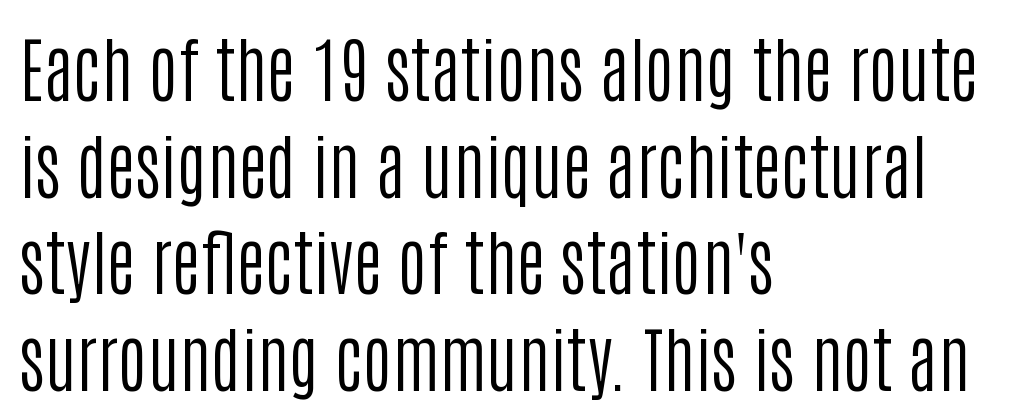
Q: Is the text bold? A: No.
Q: Is the text italic (slanted)? A: No, it is upright.
Q: Is the typeface a serif or a sans-serif typeface? A: Sans-serif.
Q: Is the text underlined? A: No.
Q: How is the paragraph aligned? A: Left-aligned.
Q: Is the spacing between letters normal or unusually wide? A: Normal.
Q: Is the spacing between lines tight, normal or loose? A: Normal.
Q: Width (condensed, normal, or wide)? A: Condensed.
Q: Stroke contrast? A: Low.
Q: x-height? A: Large.
Q: Monospaced? A: No.
